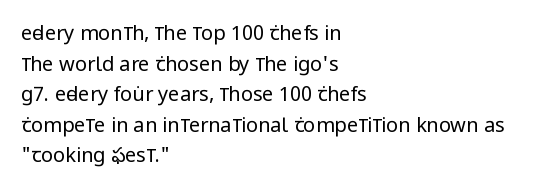
Q: Is the text bold? A: No.
Q: Is the text italic (slanted)? A: No, it is upright.
Q: Is the text underlined? A: No.
Q: How is the paragraph aligned? A: Left-aligned.
Q: Is the spacing between letters normal or unusually wide? A: Normal.
Q: Is the spacing between lines tight, normal or loose? A: Normal.
